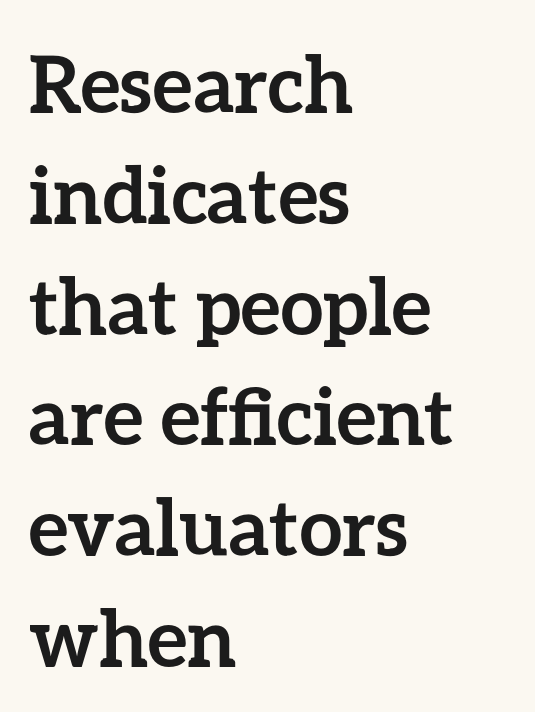
Q: Is the text bold? A: Yes.
Q: Is the text italic (slanted)? A: No, it is upright.
Q: Is the text underlined? A: No.
Q: How is the paragraph aligned? A: Left-aligned.
Q: Is the spacing between letters normal or unusually wide? A: Normal.
Q: Is the spacing between lines tight, normal or loose? A: Normal.
Q: Width (condensed, normal, or wide)? A: Normal.
Q: Stroke contrast? A: Low.
Q: x-height? A: Medium.
Q: Monospaced? A: No.
